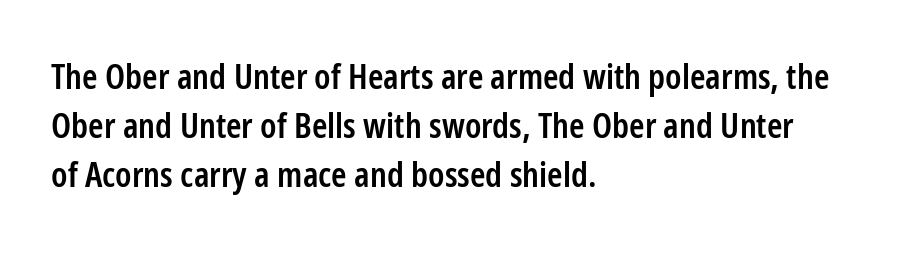
The image shows 35 px semibold, condensed sans-serif type, upright; set left-aligned, normal line spacing (1.4x), normal letter spacing, not underlined; low stroke contrast and a medium x-height.
